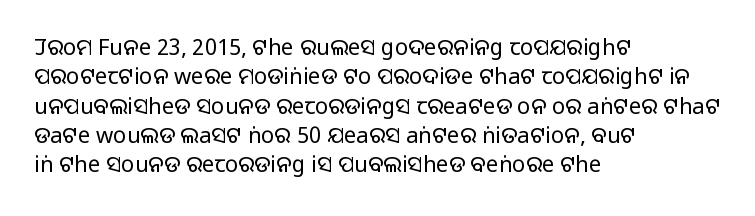
The image shows 22 px text type, upright; set left-aligned, normal line spacing (1.33x), normal letter spacing, not underlined.
